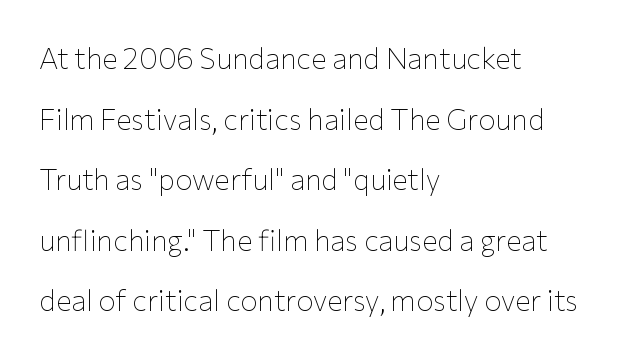
Q: Is the text bold? A: No.
Q: Is the text italic (slanted)? A: No, it is upright.
Q: Is the typeface a serif or a sans-serif typeface? A: Sans-serif.
Q: Is the text underlined? A: No.
Q: How is the paragraph aligned? A: Left-aligned.
Q: Is the spacing between letters normal or unusually wide? A: Normal.
Q: Is the spacing between lines tight, normal or loose? A: Loose.
Q: Width (condensed, normal, or wide)? A: Normal.
Q: Stroke contrast? A: Low.
Q: x-height? A: Medium.
Q: Monospaced? A: No.
